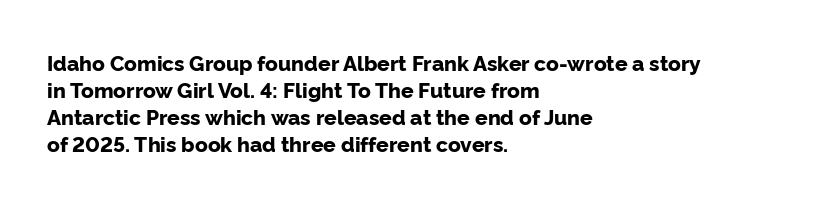
The image shows 21 px bold type, upright; set left-aligned, normal line spacing (1.28x), normal letter spacing, not underlined.
